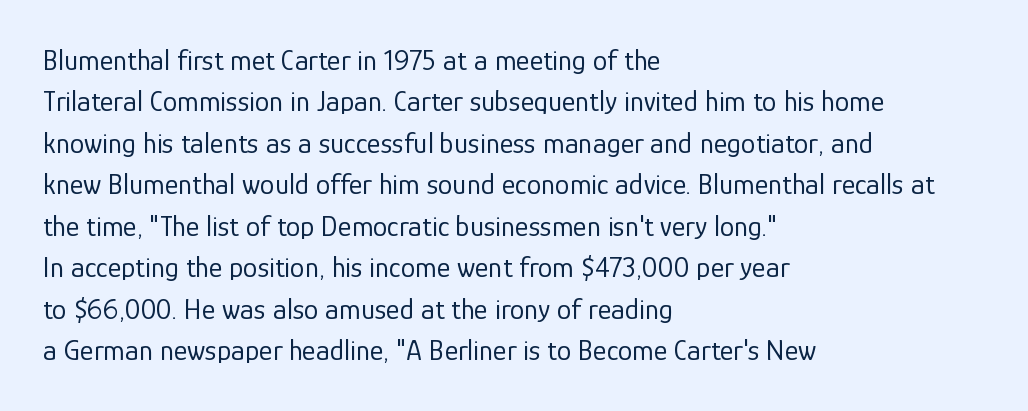
The image shows 29 px regular-weight sans-serif type, upright; set left-aligned, normal line spacing (1.43x), normal letter spacing, not underlined; low stroke contrast and a medium x-height.
